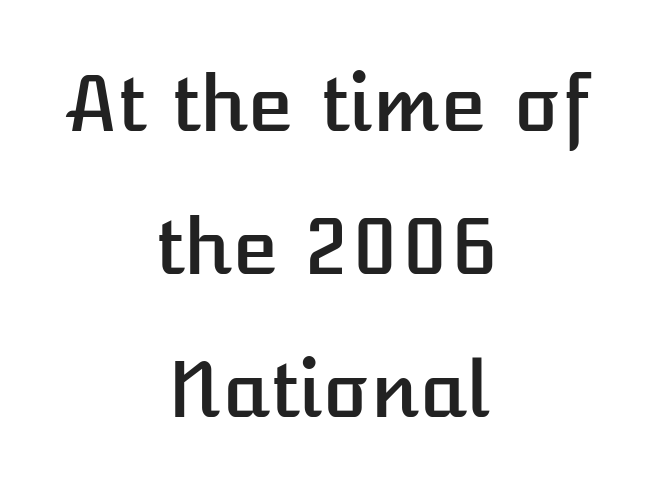
Q: Is the text italic (slanted)? A: No, it is upright.
Q: Is the text underlined? A: No.
Q: How is the paragraph aligned? A: Centered.
Q: Is the spacing between letters normal or unusually wide? A: Normal.
Q: Width (condensed, normal, or wide)? A: Normal.
Q: Stroke contrast? A: Low.
Q: x-height? A: Medium.
Q: Monospaced? A: No.
